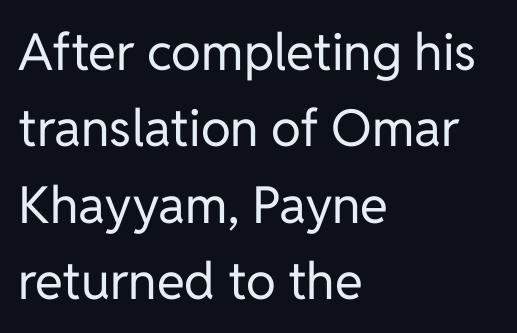
Unlike a traditional serif, this face leaves its strokes unadorned. If you measured baseline to baseline, you'd find a middling distance. Type without underlining. The passage shown is typed in a proportional face where columns would drift.
